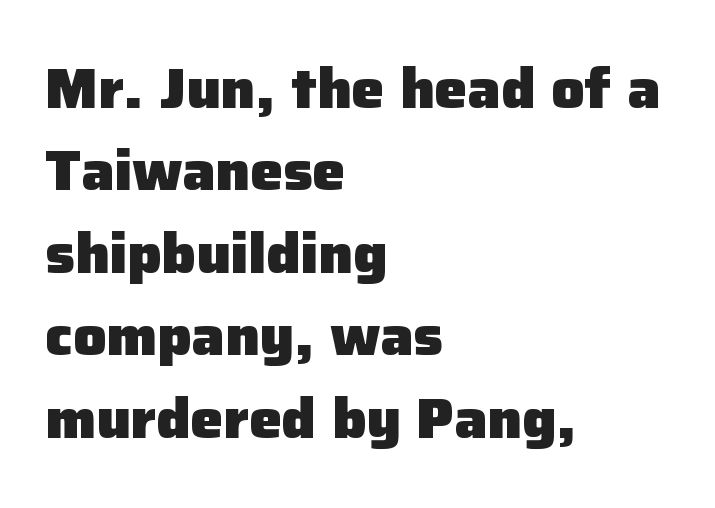
Only glyphs here, with clear space below each row. Casual observation: everything's shoved over to the left. These lines are rendered in a variable-pitch font. Normally led — the rows are evenly, conventionally spaced. The passage shown is typeset with a sans-serif family. These words are printed bold, with thick strokes throughout.
